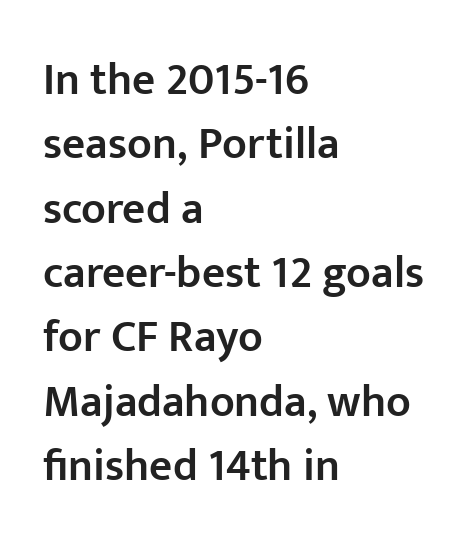
Q: Is the text bold? A: Semi-bold.
Q: Is the text italic (slanted)? A: No, it is upright.
Q: Is the typeface a serif or a sans-serif typeface? A: Sans-serif.
Q: Is the text underlined? A: No.
Q: How is the paragraph aligned? A: Left-aligned.
Q: Is the spacing between letters normal or unusually wide? A: Normal.
Q: Is the spacing between lines tight, normal or loose? A: Normal.
Q: Width (condensed, normal, or wide)? A: Normal.
Q: Stroke contrast? A: Low.
Q: x-height? A: Medium.
Q: Monospaced? A: No.
